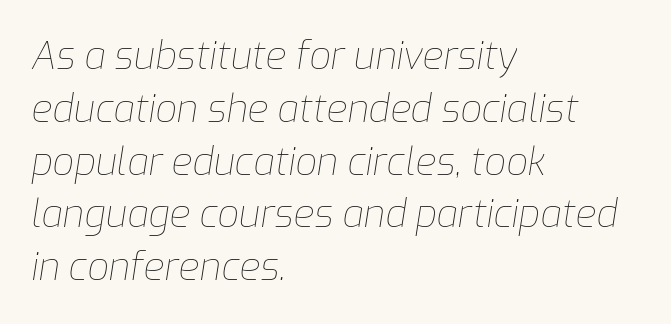
Q: Is the text bold? A: No.
Q: Is the text italic (slanted)? A: Yes, it leans right by about 9 degrees.
Q: Is the text underlined? A: No.
Q: How is the paragraph aligned? A: Left-aligned.
Q: Is the spacing between letters normal or unusually wide? A: Normal.
Q: Is the spacing between lines tight, normal or loose? A: Normal.
Q: Width (condensed, normal, or wide)? A: Normal.
Q: Stroke contrast? A: Low.
Q: x-height? A: Medium.
Q: Monospaced? A: No.
